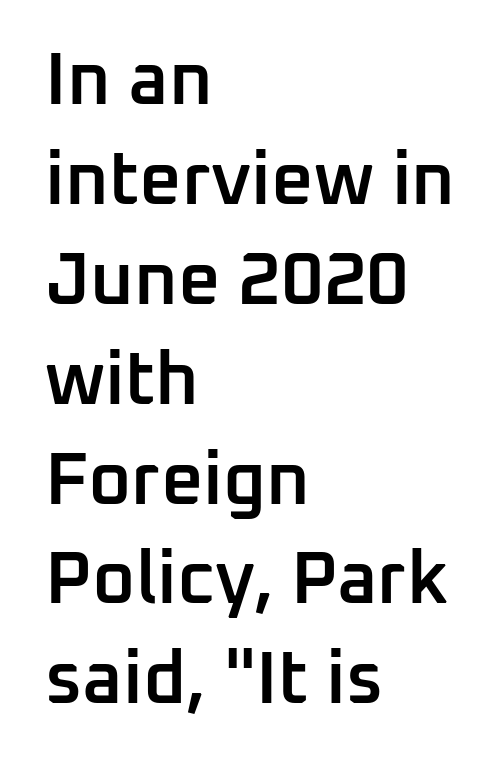
In terms of leading, this rendering sits right in the middle. The strokes are fattened partway — semibold, not bold. Short and long lines alike share a common starting point at left. Does the type have serifs? No, each stem ends abruptly. The tracking reads as untouched default to a designer's eye. Here the designer chose a conventional face with non-uniform glyph widths.
